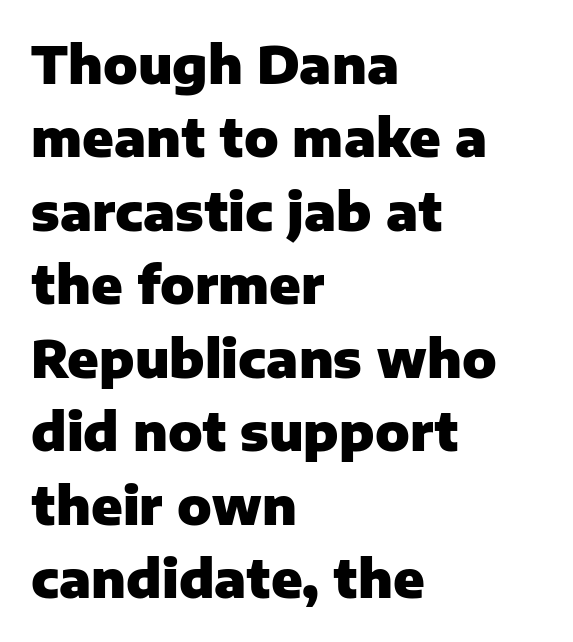
The image shows 51 px heavy sans-serif type, upright; set left-aligned, normal line spacing (1.44x), normal letter spacing, not underlined; low stroke contrast and a medium x-height.
